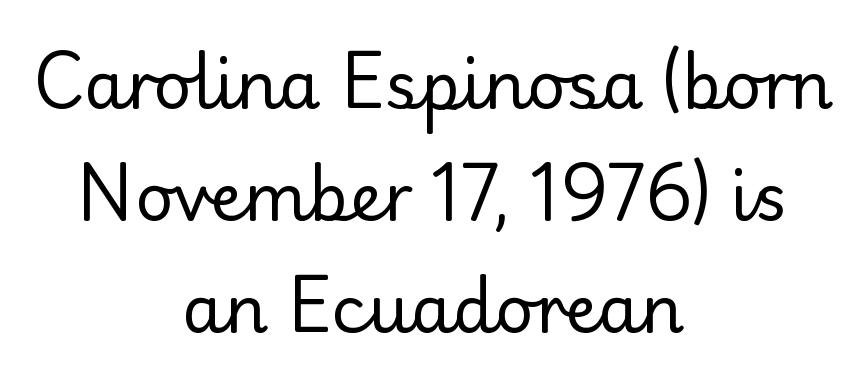
Q: Is the text bold? A: No.
Q: Is the text italic (slanted)? A: No, it is upright.
Q: Is the typeface a serif or a sans-serif typeface? A: Sans-serif.
Q: Is the text underlined? A: No.
Q: How is the paragraph aligned? A: Centered.
Q: Is the spacing between letters normal or unusually wide? A: Normal.
Q: Is the spacing between lines tight, normal or loose? A: Normal.
Q: Width (condensed, normal, or wide)? A: Normal.
Q: Stroke contrast? A: Low.
Q: x-height? A: Small.
Q: Monospaced? A: No.
